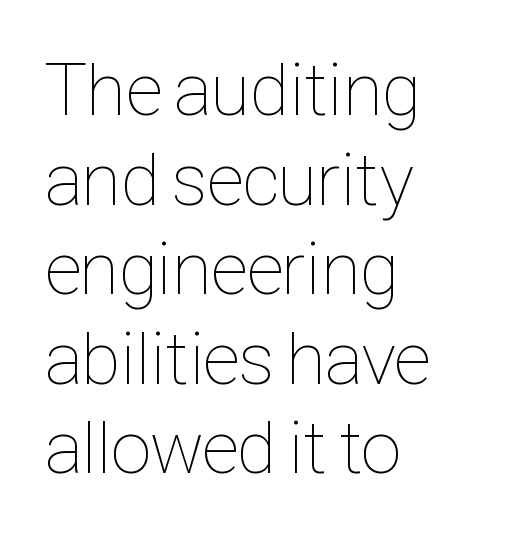
Each line starts at the same left margin while the right side varies. The zone under the glyphs is completely vacant. In terms of posture, this sample is upright. This sample has the flowing, uneven cadence of proportional lettering. Weight: not bold — regular or lighter.
